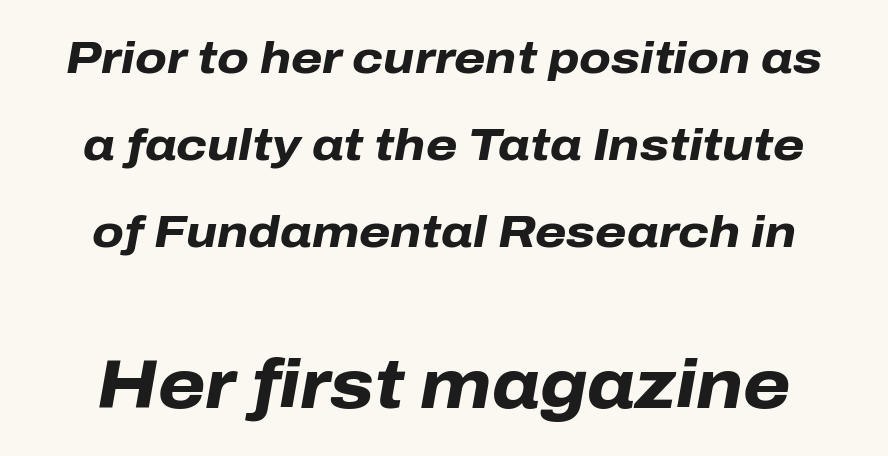
The image shows 68 px heavy type, italic (leaning right); set loose line spacing (1.93x), normal letter spacing, not underlined; the second (bottom) block is 1.51x larger; low stroke contrast and a medium x-height.
